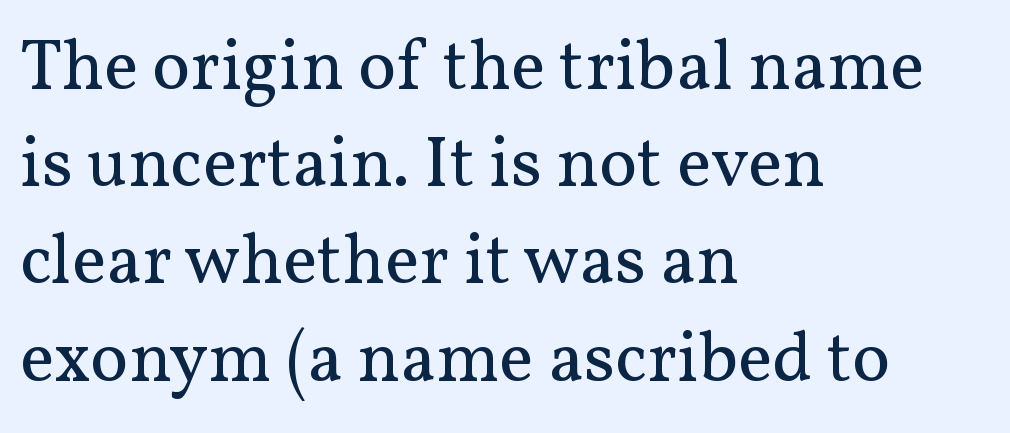
Underlining? Definitely not there. Regarding serifs, this sample has them. Each stroke keeps to a modest, everyday thickness or less. Does the lettering tilt? It doesn't — this is upright. The text block is weighted toward the left margin, trailing off unevenly rightward.
